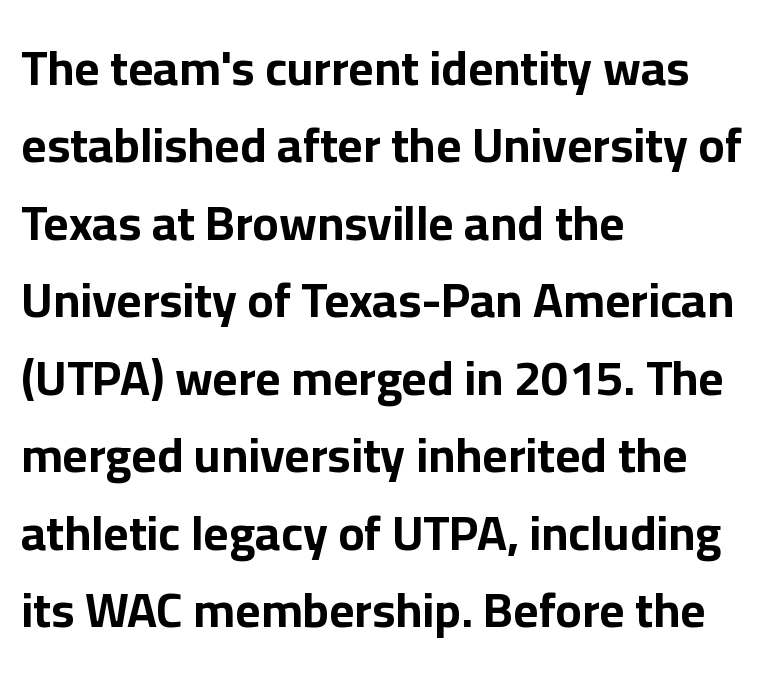
Teacher's note: observe the even left margin — that is flush-left alignment. Here the glyphs are tracked normally, forming tight word shapes. Tall strokes in this sample are plumb rather than angled. On the weight axis this lands at bold, roughly 700. Classification — sans serif. Beneath every word, the page is bare.
